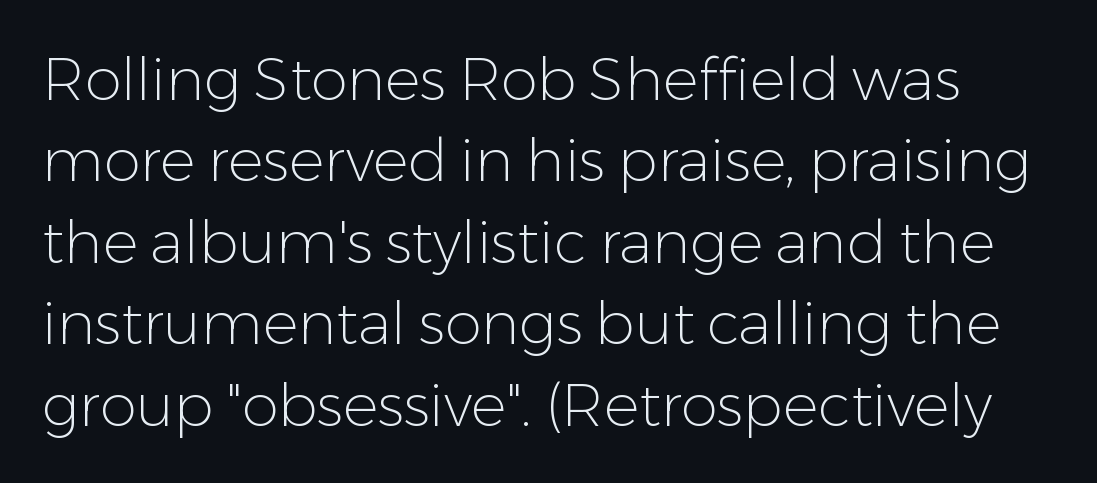
The strip under each line holds only bare page. Upright lettering throughout. This sample uses a sans-serif face. Character widths vary here, with narrow letters taking less room than wide ones.
